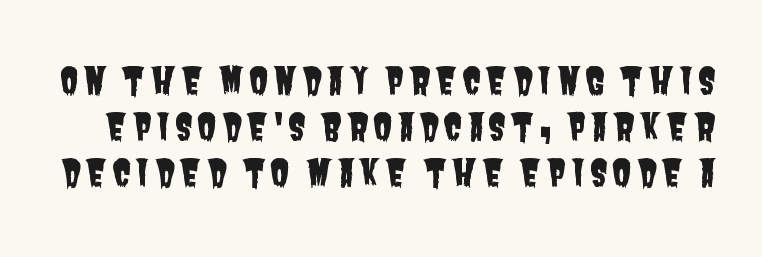
The image shows 36 px condensed sans-serif type; set normal line spacing (1.28x), not underlined; low stroke contrast and a large x-height.
